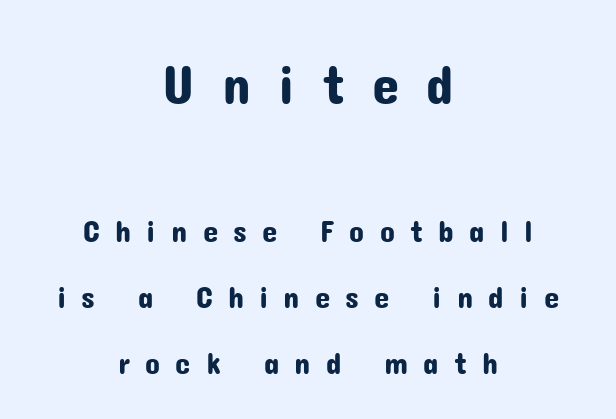
The image shows 55 px sans-serif type, upright; set centered, loose line spacing (2.13x), unusually wide letter spacing (+0.49 em), not underlined; the first (top) block is 1.77x larger; low stroke contrast and a medium x-height.
